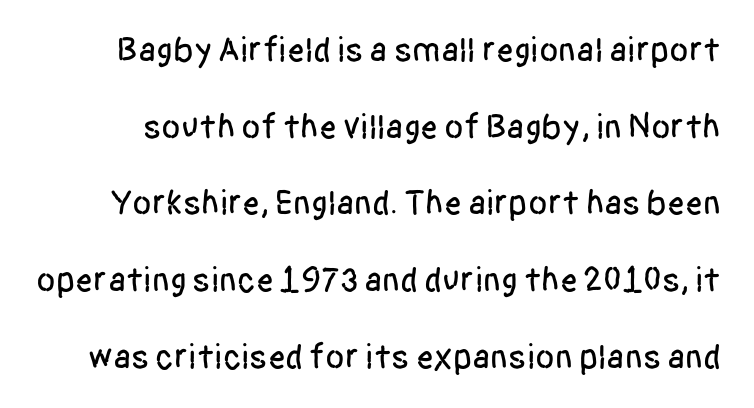
Q: Is the text italic (slanted)? A: No, it is upright.
Q: Is the typeface a serif or a sans-serif typeface? A: Sans-serif.
Q: Is the text underlined? A: No.
Q: Is the spacing between letters normal or unusually wide? A: Normal.
Q: Is the spacing between lines tight, normal or loose? A: Loose.
Q: Width (condensed, normal, or wide)? A: Condensed.
Q: Stroke contrast? A: Low.
Q: x-height? A: Large.
Q: Monospaced? A: No.
